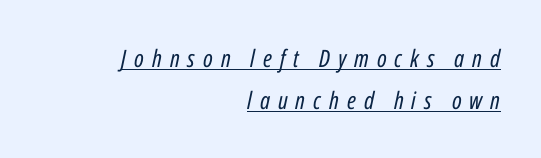
Q: Is the text bold? A: No.
Q: Is the text italic (slanted)? A: Yes, it leans right by about 12 degrees.
Q: Is the text underlined? A: Yes.
Q: How is the paragraph aligned? A: Right-aligned.
Q: Is the spacing between letters normal or unusually wide? A: Unusually wide.
